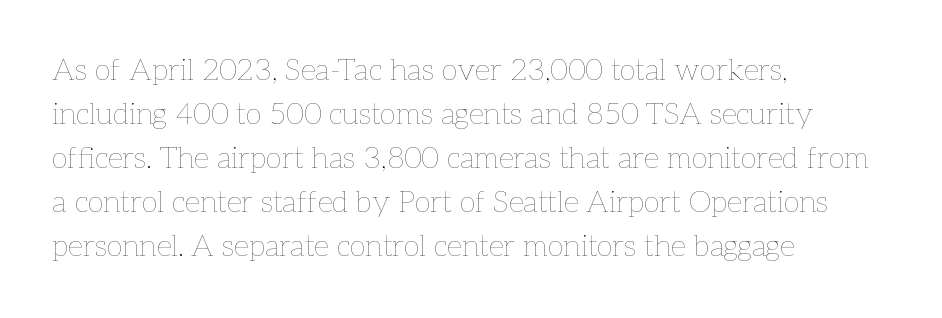
Students, observe: this is what conventionally led text looks like. Bare-footed words on every line. You could not count columns in this text — the font is proportionally spaced. Horizontal alignment here is leftward, the default for most running prose. Short note: letters normally spaced.
